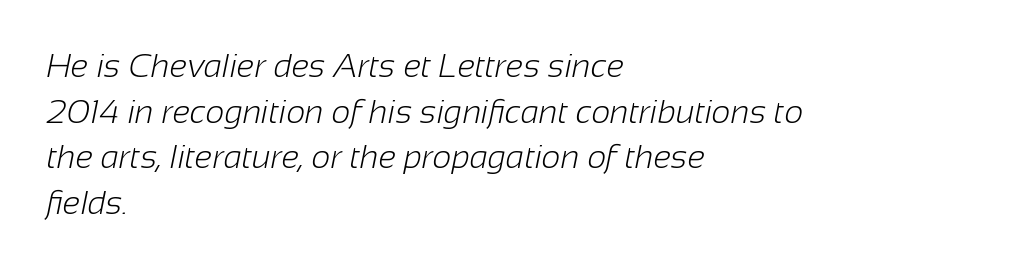
Is the block centered? No — it sits flush against the left margin. Does the type have serifs? No, each stem ends abruptly. Note the varied advance widths — an 'i' is clearly narrower than an 'm'. You could call the tracking neutral — neither tight nor loose. The baseline area is clear.
